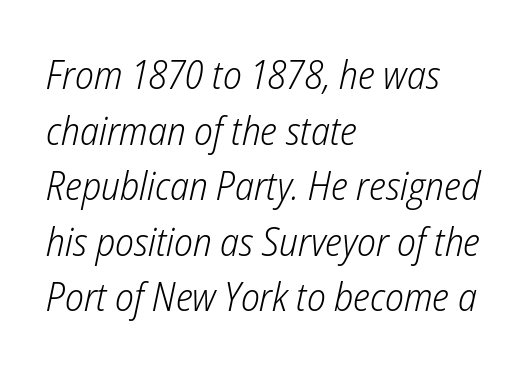
{"italic": "yes", "lean": "right", "slant_degrees": 12, "bold": "no", "weight": "light", "width": "condensed", "stroke_contrast": "low", "x_height": "medium", "monospaced": "no", "underline": "no", "align": "left", "line_spacing": "normal", "line_spacing_ratio": 1.39, "letter_spacing": "normal", "letter_spacing_em": 0.0, "glyph_px": 40}
